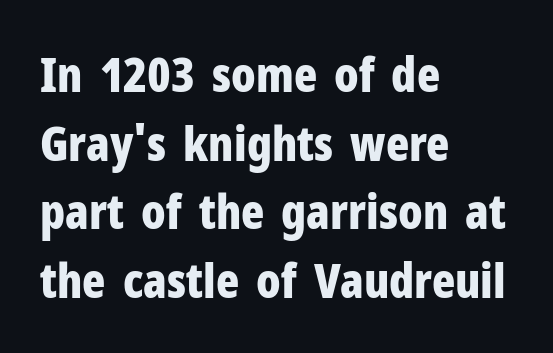
Q: Is the text bold? A: Yes.
Q: Is the text italic (slanted)? A: No, it is upright.
Q: Is the typeface a serif or a sans-serif typeface? A: Sans-serif.
Q: Is the text underlined? A: No.
Q: How is the paragraph aligned? A: Left-aligned.
Q: Is the spacing between letters normal or unusually wide? A: Normal.
Q: Is the spacing between lines tight, normal or loose? A: Normal.
Q: Width (condensed, normal, or wide)? A: Condensed.
Q: Stroke contrast? A: Low.
Q: x-height? A: Medium.
Q: Monospaced? A: No.
